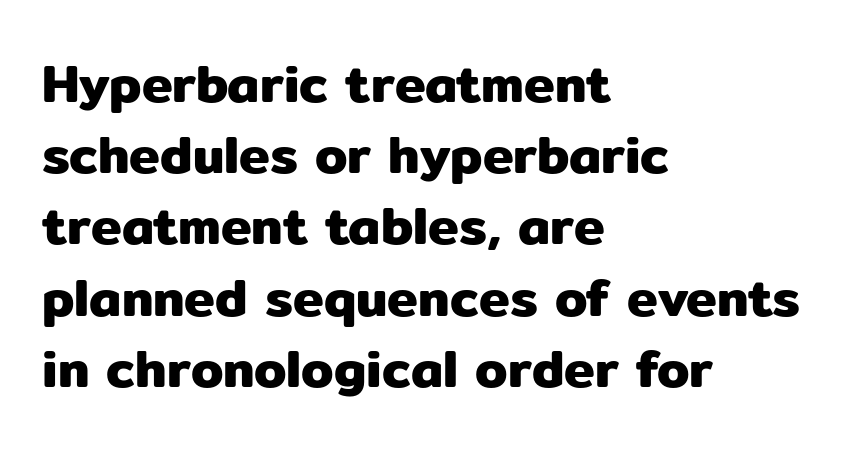
{"serif": "no", "italic": "no", "width": "normal", "stroke_contrast": "low", "x_height": "medium", "monospaced": "no", "underline": "no", "align": "left", "line_spacing": "normal", "line_spacing_ratio": 1.37, "letter_spacing": "normal", "letter_spacing_em": 0.0, "glyph_px": 52}
